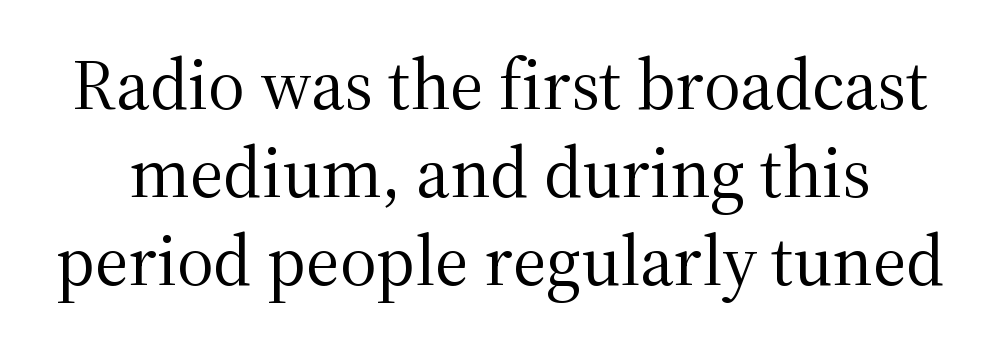
Here the glyphs are tracked normally, forming tight word shapes. Counters stay open thanks to moderate or lighter strokes. Descenders hang freely into open space. Spacing verdict: proportional, widths tailored to each character. Every stem runs plumb, perpendicular to the baseline.
